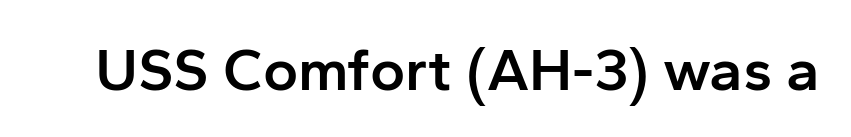
{"serif": "no", "italic": "no", "bold": "semi", "weight": "semibold", "width": "normal", "stroke_contrast": "low", "x_height": "medium", "monospaced": "no", "underline": "no", "letter_spacing": "normal", "letter_spacing_em": 0.0, "glyph_px": 60}
